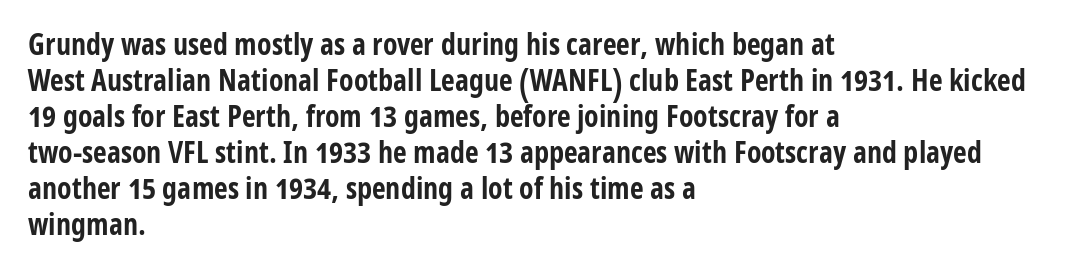
Q: Is the text bold? A: Yes.
Q: Is the text italic (slanted)? A: No, it is upright.
Q: Is the typeface a serif or a sans-serif typeface? A: Sans-serif.
Q: Is the text underlined? A: No.
Q: How is the paragraph aligned? A: Left-aligned.
Q: Is the spacing between letters normal or unusually wide? A: Normal.
Q: Width (condensed, normal, or wide)? A: Condensed.
Q: Stroke contrast? A: Low.
Q: x-height? A: Medium.
Q: Monospaced? A: No.
